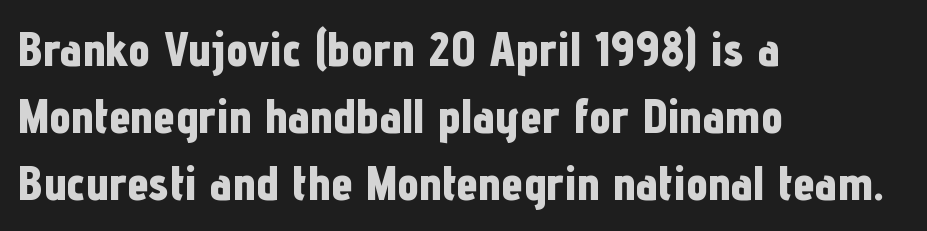
The image shows 49 px bold, condensed sans-serif type, upright; set left-aligned, normal line spacing (1.37x), normal letter spacing, not underlined; low stroke contrast and a medium x-height.
